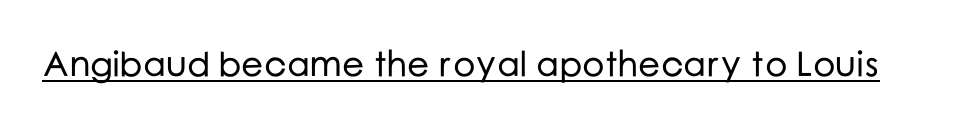
Examine the stroke ends and you'll find no serifs. Notice how the stems are strictly vertical — no italics here. You could not count columns in this text — the font is proportionally spaced. Observe the ordinary spacing: letters are neighbours, not strangers. The specimen includes a rule beneath the text block's lines.
